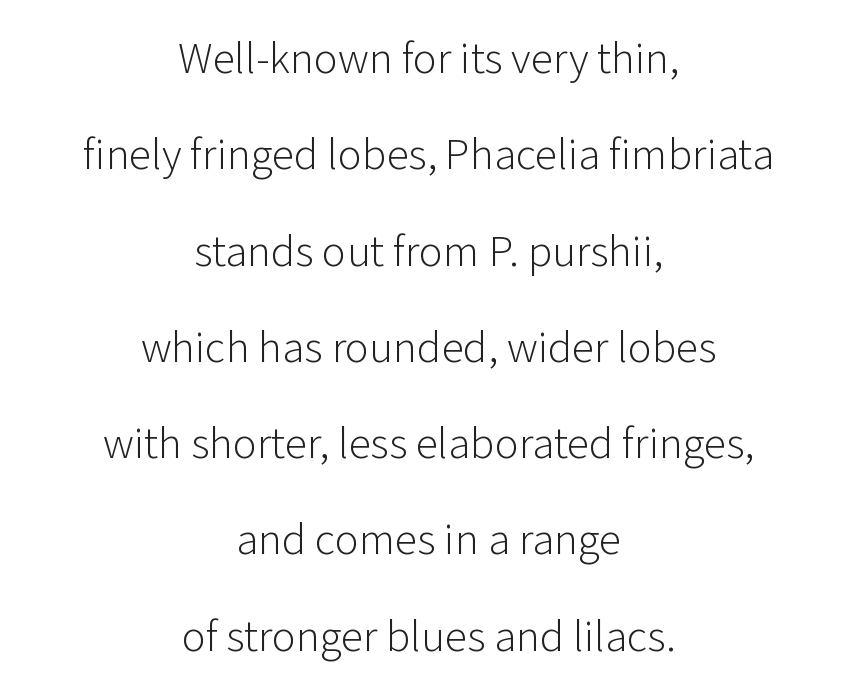
Glance below the letters and you will spot only blank space. To sum up the face: it is a sans, with no serifs. Leading is clearly above the norm, producing a sparse column. The face looks like a standard text weight, possibly lighter. Each letter keeps its own natural width here, so spacing adapts to shape. This sample uses plain, unmodified letter spacing.
